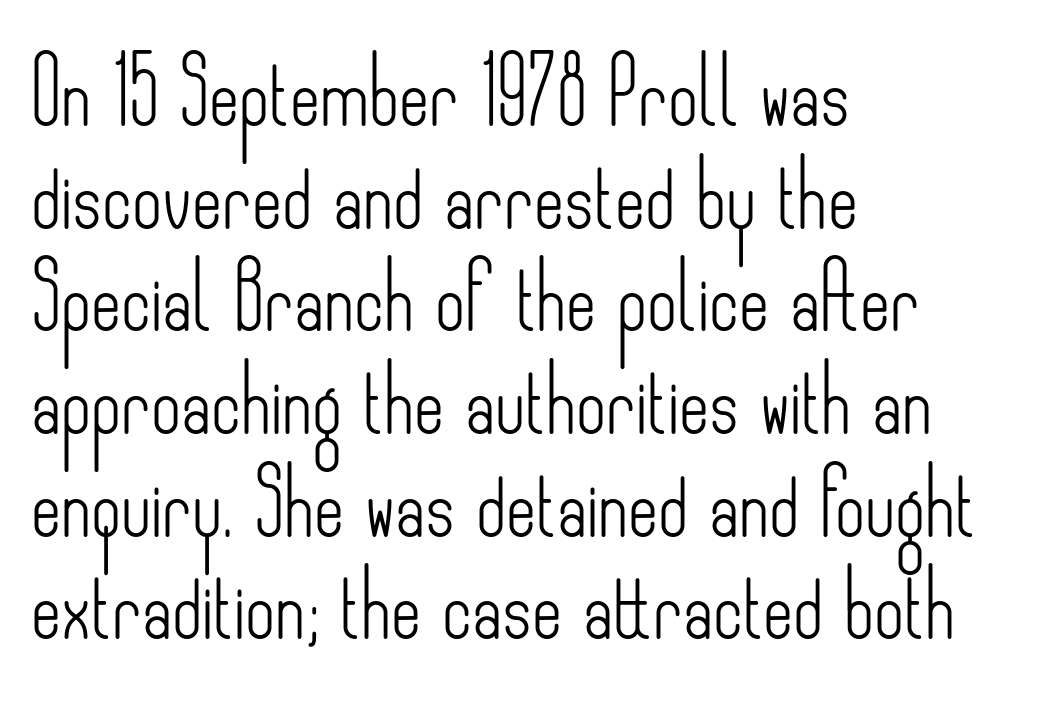
The lettering stays uniformly vertical, giving the passage a roman look. Typographically, this falls in the sans-serif category. Underline: absent. The designer left line spacing at the default. The letters sit at their default tracking, neither squeezed nor spread. Line beginnings align vertically; line endings do not.
